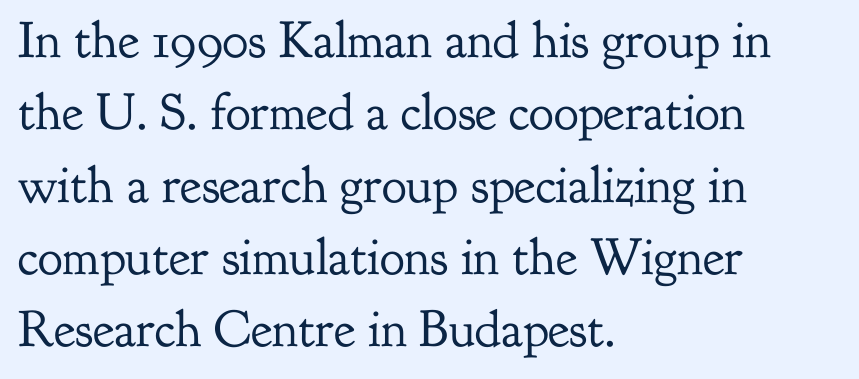
Q: Is the text bold? A: No.
Q: Is the text italic (slanted)? A: No, it is upright.
Q: Is the typeface a serif or a sans-serif typeface? A: Serif.
Q: Is the text underlined? A: No.
Q: How is the paragraph aligned? A: Left-aligned.
Q: Is the spacing between letters normal or unusually wide? A: Normal.
Q: Is the spacing between lines tight, normal or loose? A: Normal.
Q: Width (condensed, normal, or wide)? A: Normal.
Q: Stroke contrast? A: Low.
Q: x-height? A: Small.
Q: Monospaced? A: No.
